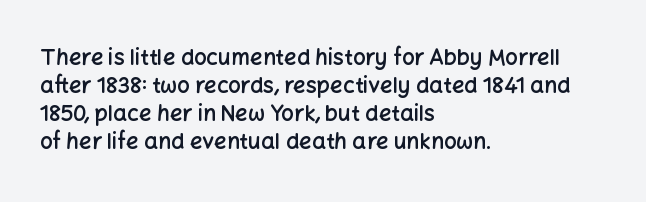
Quick note: underline off. Left-aligned paragraph, ragged on the right. Nope, not italic — everything's standing straight. The line texture is even and compact thanks to regular tracking. Successive baselines arrive at the customary interval. Firm but not heavy-handed strokes: this text is semibold.
